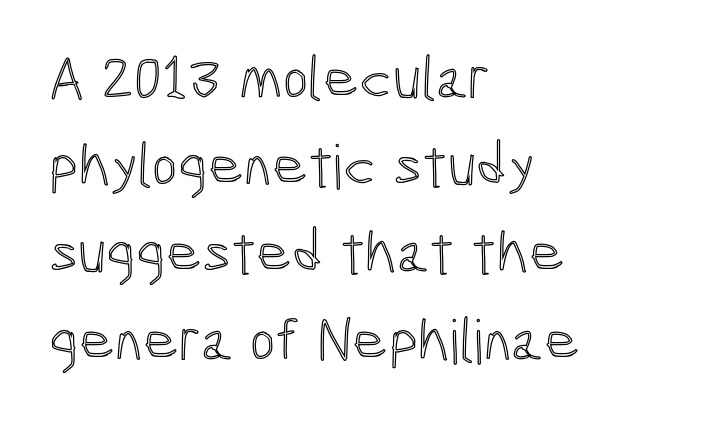
Q: Is the text italic (slanted)? A: No, it is upright.
Q: Is the text underlined? A: No.
Q: How is the paragraph aligned? A: Left-aligned.
Q: Is the spacing between letters normal or unusually wide? A: Normal.
Q: Is the spacing between lines tight, normal or loose? A: Normal.
Q: Width (condensed, normal, or wide)? A: Condensed.
Q: x-height? A: Medium.
Q: Monospaced? A: No.
